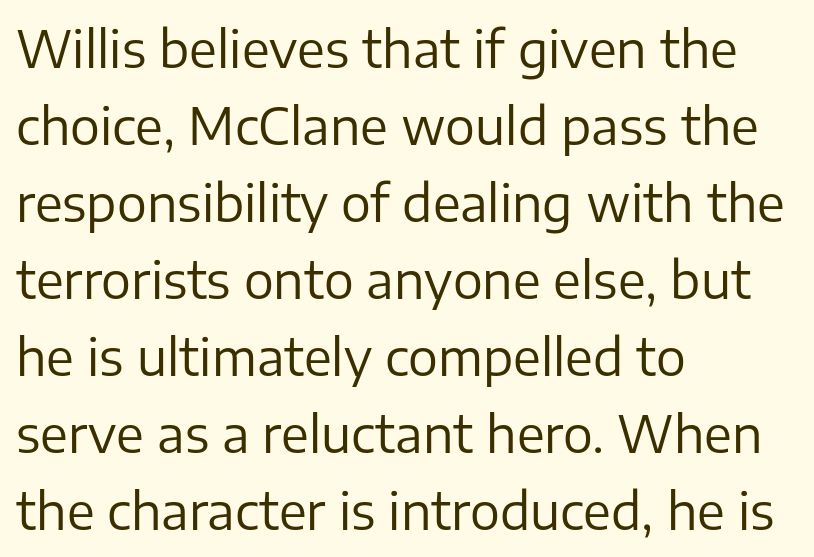
The image shows 50 px regular-weight sans-serif type, upright; set left-aligned, normal line spacing (1.54x), normal letter spacing, not underlined; low stroke contrast and a medium x-height.
